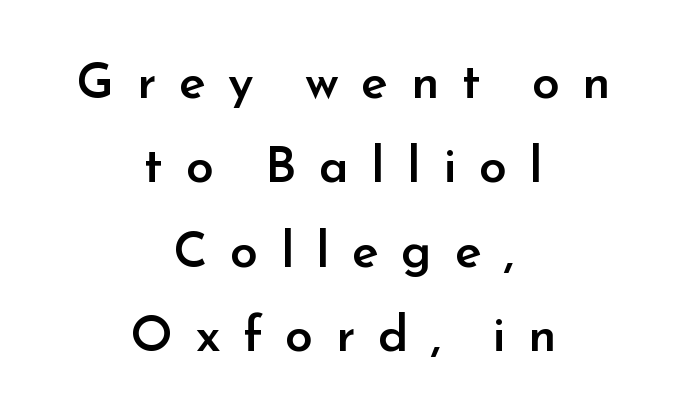
Anything drawn beneath the words? Only blank space. If you folded the block vertically in half, each line would mirror itself in length. Serifs: no, the terminals of the letterforms are clean. Its strokes are somewhat broadened, the hallmark of semibold type. Characters remain perfectly vertical along every line.
